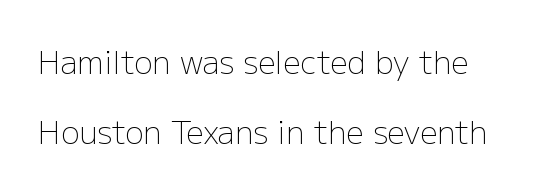
Q: Is the text bold? A: No.
Q: Is the text italic (slanted)? A: No, it is upright.
Q: Is the typeface a serif or a sans-serif typeface? A: Sans-serif.
Q: Is the text underlined? A: No.
Q: Is the spacing between letters normal or unusually wide? A: Normal.
Q: Is the spacing between lines tight, normal or loose? A: Loose.
Q: Width (condensed, normal, or wide)? A: Normal.
Q: Stroke contrast? A: Low.
Q: x-height? A: Medium.
Q: Monospaced? A: No.
